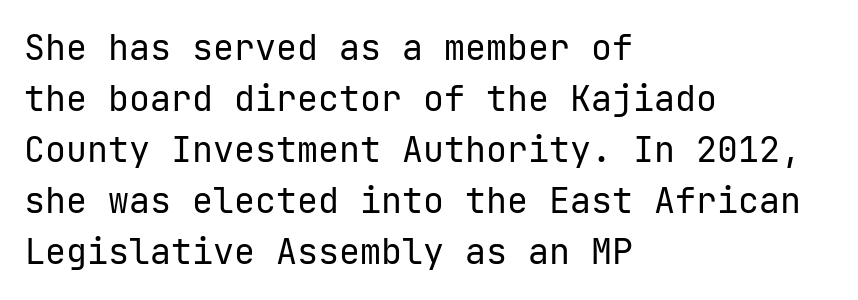
The image shows 35 px regular-weight sans-serif type, upright; set left-aligned, normal line spacing (1.46x), normal letter spacing, not underlined; low stroke contrast and a medium x-height.
